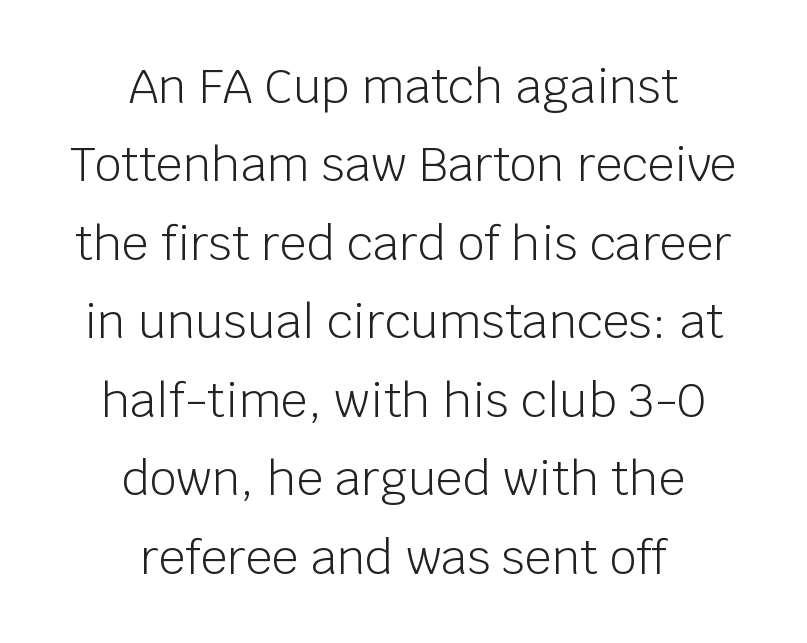
The image shows 47 px light sans-serif type, upright; set centered, normal line spacing (1.67x), normal letter spacing, not underlined; low stroke contrast and a large x-height.
